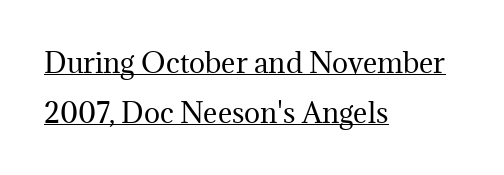
The image shows 27 px text type, upright; set left-aligned, line spacing 1.85x, normal letter spacing, underlined.
